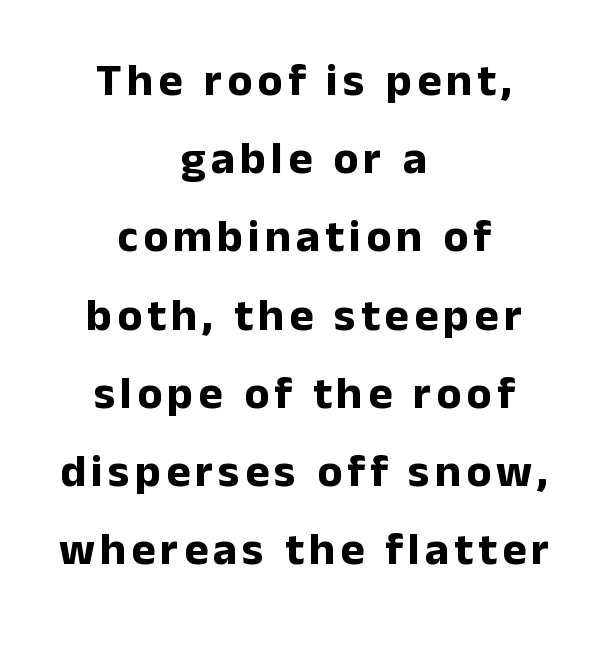
Q: Is the text bold? A: Yes.
Q: Is the text italic (slanted)? A: No, it is upright.
Q: Is the typeface a serif or a sans-serif typeface? A: Sans-serif.
Q: Is the text underlined? A: No.
Q: How is the paragraph aligned? A: Centered.
Q: Is the spacing between lines tight, normal or loose? A: Normal.
Q: Width (condensed, normal, or wide)? A: Normal.
Q: Stroke contrast? A: Low.
Q: x-height? A: Medium.
Q: Monospaced? A: No.
